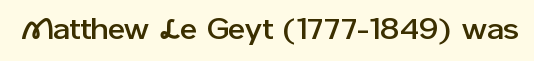
The image shows 29 px sans-serif type, upright; set normal letter spacing, not underlined; low stroke contrast and a medium x-height.
